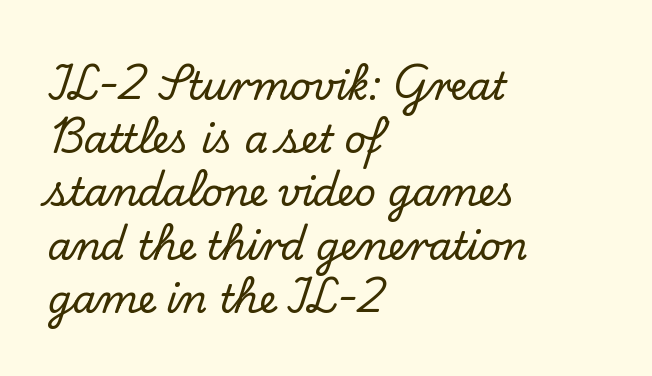
{"serif": "yes", "width": "normal", "stroke_contrast": "low", "x_height": "small", "monospaced": "no", "underline": "no", "align": "left", "line_spacing": "normal", "line_spacing_ratio": 1.4, "letter_spacing": "normal", "letter_spacing_em": 0.0, "glyph_px": 38}
